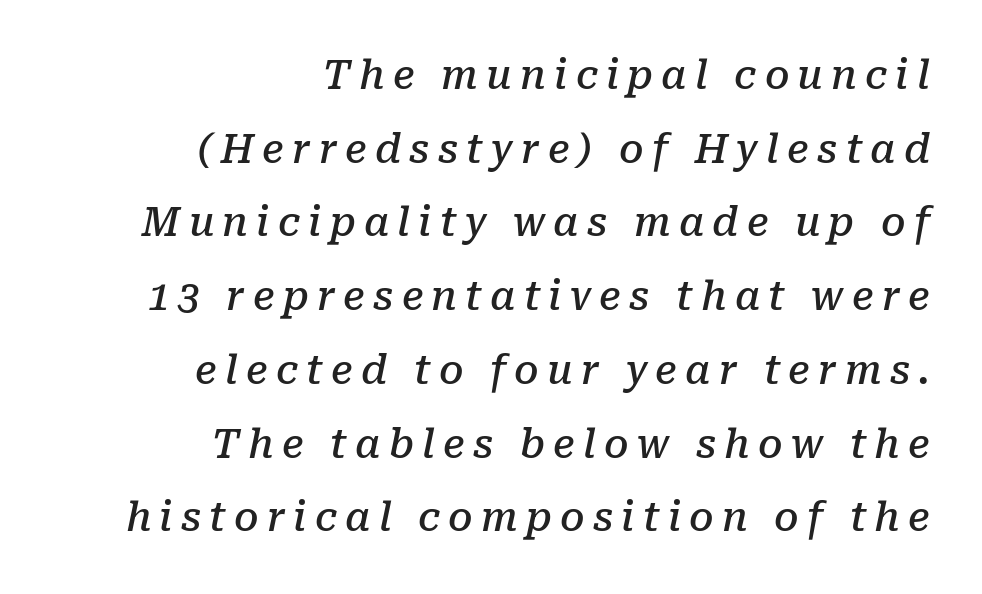
{"serif": "yes", "italic": "yes", "lean": "right", "slant_degrees": 10, "bold": "semi", "weight": "semibold", "width": "normal", "stroke_contrast": "low", "x_height": "medium", "monospaced": "no", "underline": "no", "align": "right", "line_spacing_ratio": 1.89, "letter_spacing": "wide", "letter_spacing_em": 0.21, "glyph_px": 39}
